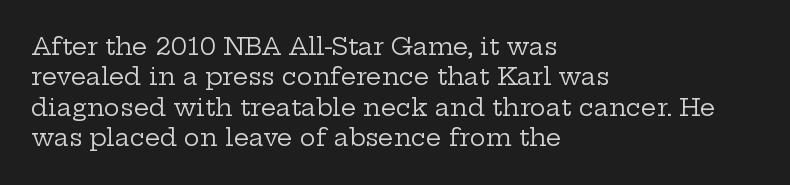
{"italic": "no", "bold": "no", "underline": "no", "align": "left", "line_spacing": "normal", "line_spacing_ratio": 1.27, "letter_spacing": "normal", "letter_spacing_em": 0.0, "glyph_px": 24}
